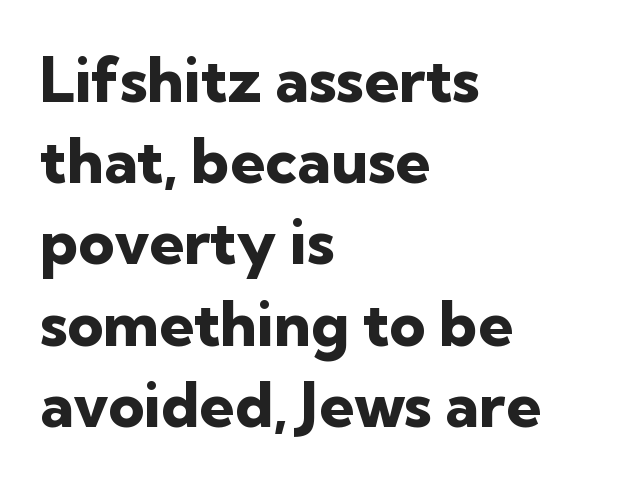
{"serif": "no", "italic": "no", "bold": "yes", "weight": "heavy", "width": "normal", "stroke_contrast": "low", "x_height": "medium", "monospaced": "no", "underline": "no", "align": "left", "line_spacing": "normal", "line_spacing_ratio": 1.31, "letter_spacing": "normal", "letter_spacing_em": 0.0, "glyph_px": 62}
